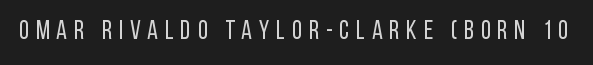
The image shows 26 px text type, upright; set unusually wide letter spacing (+0.26 em), not underlined.
